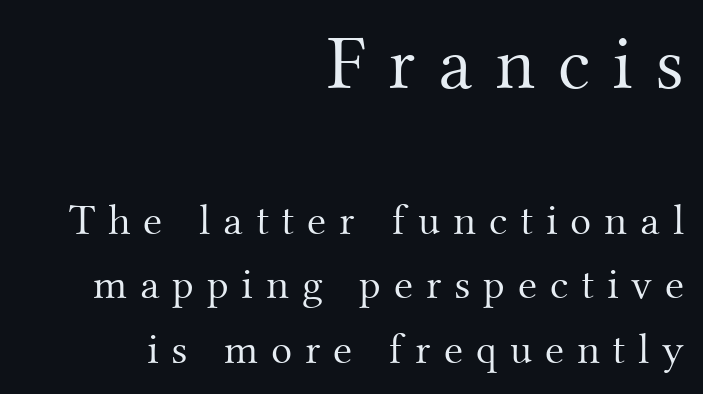
Do the letters lean? They stand straight. Each stroke keeps to a modest, everyday thickness or less. This rendering features lettering with no underline. This sample keeps an unexceptional amount of space between lines.
